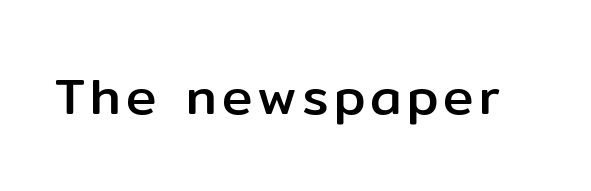
Q: Is the text italic (slanted)? A: No, it is upright.
Q: Is the typeface a serif or a sans-serif typeface? A: Sans-serif.
Q: Is the text underlined? A: No.
Q: Width (condensed, normal, or wide)? A: Normal.
Q: Stroke contrast? A: Low.
Q: x-height? A: Medium.
Q: Monospaced? A: No.
